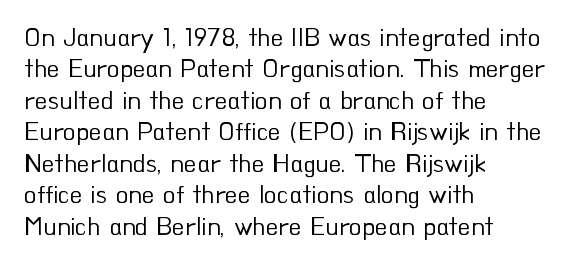
Q: Is the text bold? A: No.
Q: Is the text italic (slanted)? A: No, it is upright.
Q: Is the text underlined? A: No.
Q: How is the paragraph aligned? A: Left-aligned.
Q: Is the spacing between letters normal or unusually wide? A: Normal.
